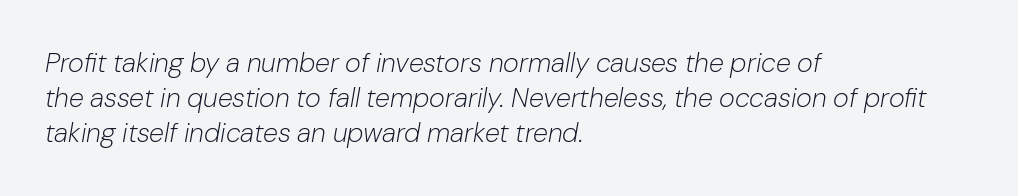
Q: Is the text bold? A: No.
Q: Is the text italic (slanted)? A: Yes, it leans right by about 10 degrees.
Q: Is the text underlined? A: No.
Q: How is the paragraph aligned? A: Left-aligned.
Q: Is the spacing between letters normal or unusually wide? A: Normal.
Q: Is the spacing between lines tight, normal or loose? A: Normal.
